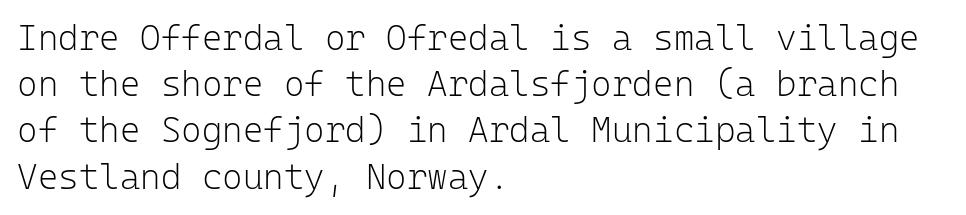
Q: Is the text bold? A: No.
Q: Is the text italic (slanted)? A: No, it is upright.
Q: Is the typeface a serif or a sans-serif typeface? A: Sans-serif.
Q: Is the text underlined? A: No.
Q: How is the paragraph aligned? A: Left-aligned.
Q: Is the spacing between letters normal or unusually wide? A: Normal.
Q: Is the spacing between lines tight, normal or loose? A: Normal.
Q: Width (condensed, normal, or wide)? A: Normal.
Q: Stroke contrast? A: Low.
Q: x-height? A: Medium.
Q: Monospaced? A: Yes.
